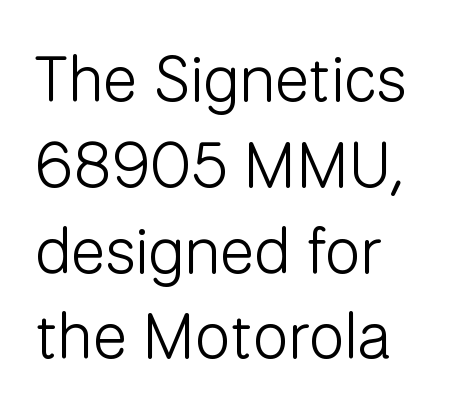
The image shows 64 px light sans-serif type, upright; set normal line spacing (1.34x), normal letter spacing, not underlined; low stroke contrast and a medium x-height.
